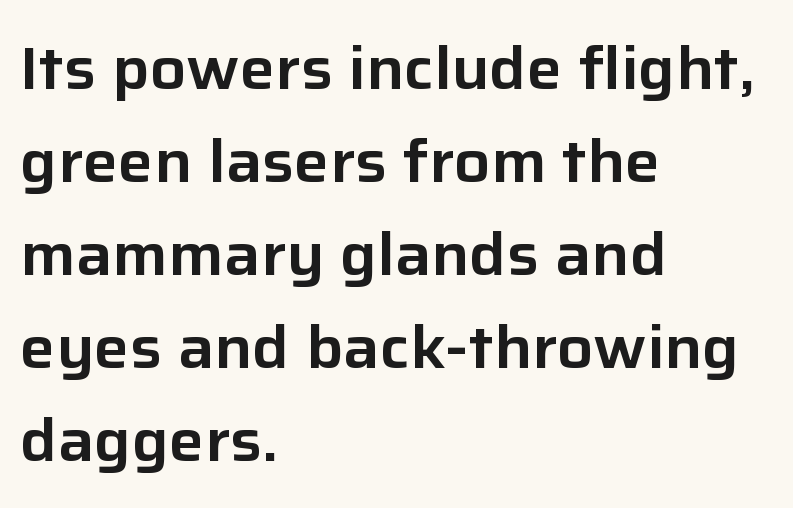
{"serif": "no", "italic": "no", "width": "normal", "stroke_contrast": "low", "x_height": "medium", "monospaced": "no", "underline": "no", "align": "left", "line_spacing": "normal", "line_spacing_ratio": 1.55, "letter_spacing": "normal", "letter_spacing_em": 0.0, "glyph_px": 60}
